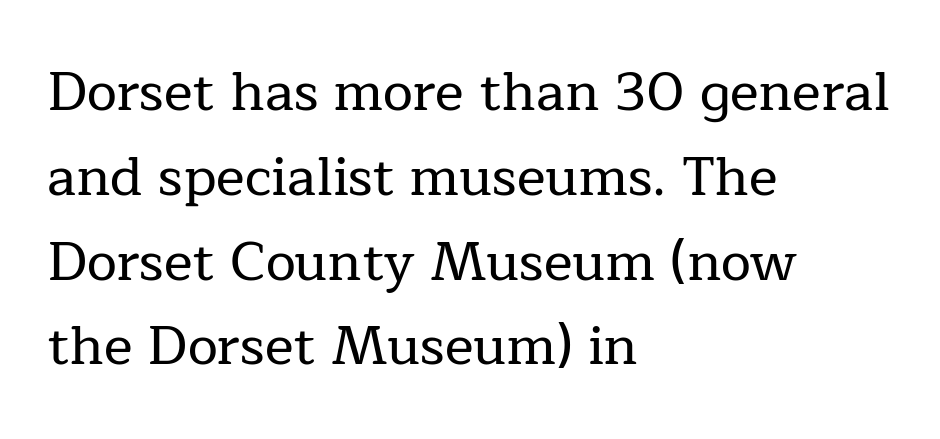
{"serif": "yes", "italic": "no", "width": "normal", "stroke_contrast": "low", "x_height": "medium", "monospaced": "no", "underline": "no", "align": "left", "line_spacing": "normal", "line_spacing_ratio": 1.57, "letter_spacing": "normal", "letter_spacing_em": 0.0, "glyph_px": 54}
